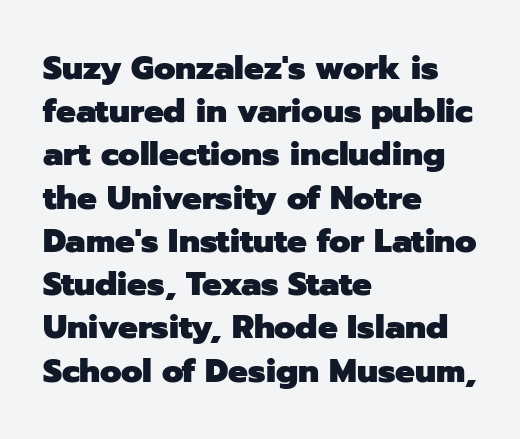
No italicization has been applied; the sample stays upright. Honestly, the letter spacing is just normal — you wouldn't notice it. The rendering uses natural spacing where letterforms have individual widths. These lines are composed in type without serifs. The lines in this sample share a left origin and differ only in where they stop. Type without underlining.
